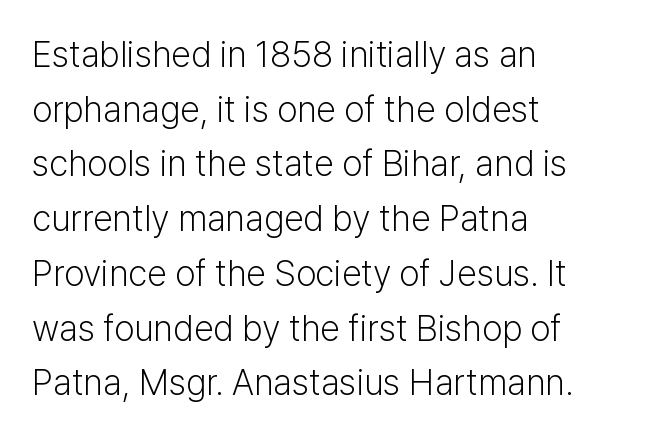
The image shows 36 px light sans-serif type, upright; set left-aligned, normal line spacing (1.52x), normal letter spacing, not underlined; low stroke contrast and a medium x-height.
